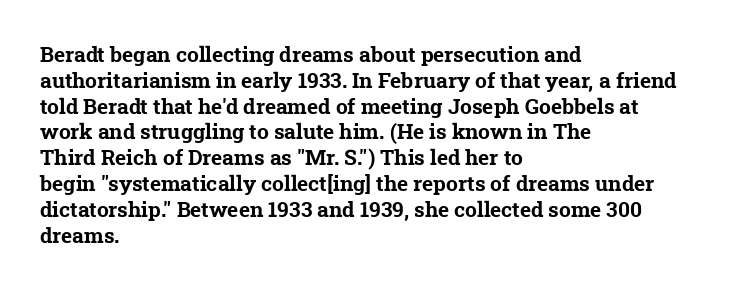
The image shows 21 px bold type; set left-aligned, line spacing 1.23x, normal letter spacing, not underlined.
